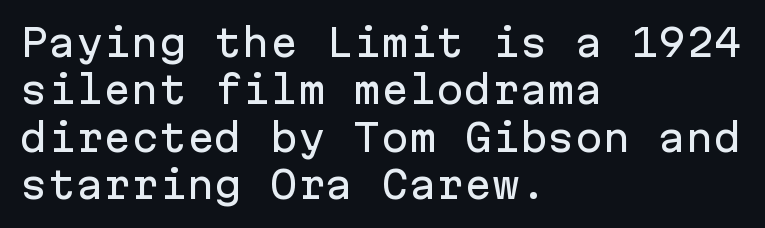
Q: Is the text italic (slanted)? A: No, it is upright.
Q: Is the typeface a serif or a sans-serif typeface? A: Sans-serif.
Q: Is the text underlined? A: No.
Q: How is the paragraph aligned? A: Left-aligned.
Q: Is the spacing between letters normal or unusually wide? A: Normal.
Q: Is the spacing between lines tight, normal or loose? A: Normal.
Q: Width (condensed, normal, or wide)? A: Normal.
Q: Stroke contrast? A: Low.
Q: x-height? A: Medium.
Q: Monospaced? A: Yes.
